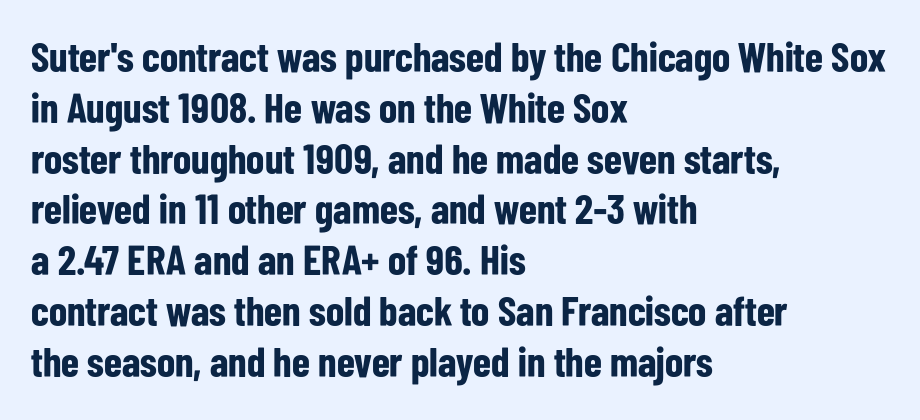
{"serif": "no", "italic": "no", "bold": "yes", "weight": "bold", "width": "condensed", "stroke_contrast": "low", "x_height": "medium", "monospaced": "no", "underline": "no", "align": "left", "line_spacing_ratio": 1.21, "letter_spacing": "normal", "letter_spacing_em": 0.0, "glyph_px": 42}
